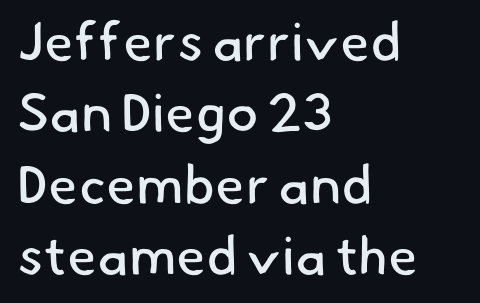
Q: Is the text bold? A: No.
Q: Is the typeface a serif or a sans-serif typeface? A: Sans-serif.
Q: Is the text underlined? A: No.
Q: How is the paragraph aligned? A: Left-aligned.
Q: Is the spacing between letters normal or unusually wide? A: Normal.
Q: Is the spacing between lines tight, normal or loose? A: Normal.
Q: Width (condensed, normal, or wide)? A: Normal.
Q: Stroke contrast? A: Low.
Q: x-height? A: Small.
Q: Monospaced? A: No.
